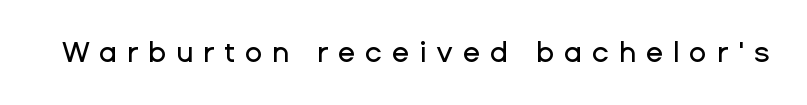
Italic? Not at all — the glyphs are vertical. You can tell from the bare stems that sans-serif type was used. Look at the tracking — it's clearly loosened, letters drifting apart. A typesetter would call this proportional, since set widths differ per character. Type without underlining.
